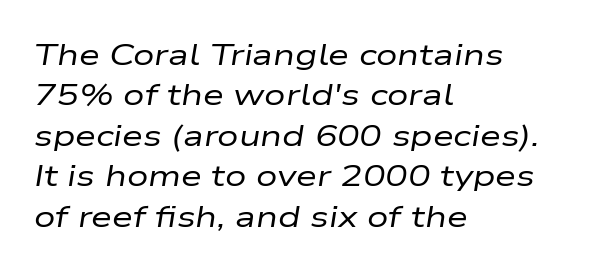
The image shows 30 px regular-weight, wide type, italic (leaning right); set left-aligned, normal line spacing (1.35x), normal letter spacing, not underlined; low stroke contrast and a medium x-height.
